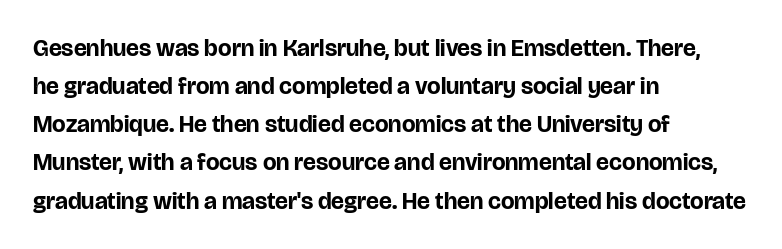
Any mark beneath the type? The region is blank. The letters stand upright; this is a roman face. The type is set solid horizontally, with unmodified tracking. Which margin do the lines hug? The left one — the right edge is uneven. The rendering uses a bold face; every stroke is thick and dark.
